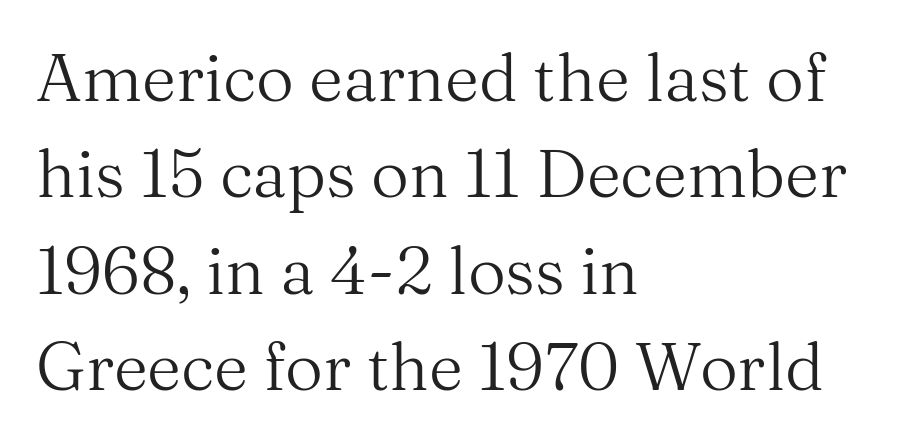
The image shows 66 px regular-weight serif type, upright; set left-aligned, normal line spacing (1.46x), normal letter spacing, not underlined; medium stroke contrast and a medium x-height.
